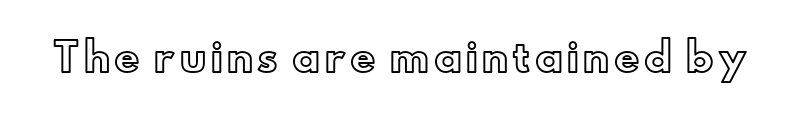
Posture: upright roman. Lines of text with bare space underneath. Note the varied advance widths — an 'i' is clearly narrower than an 'm'.
